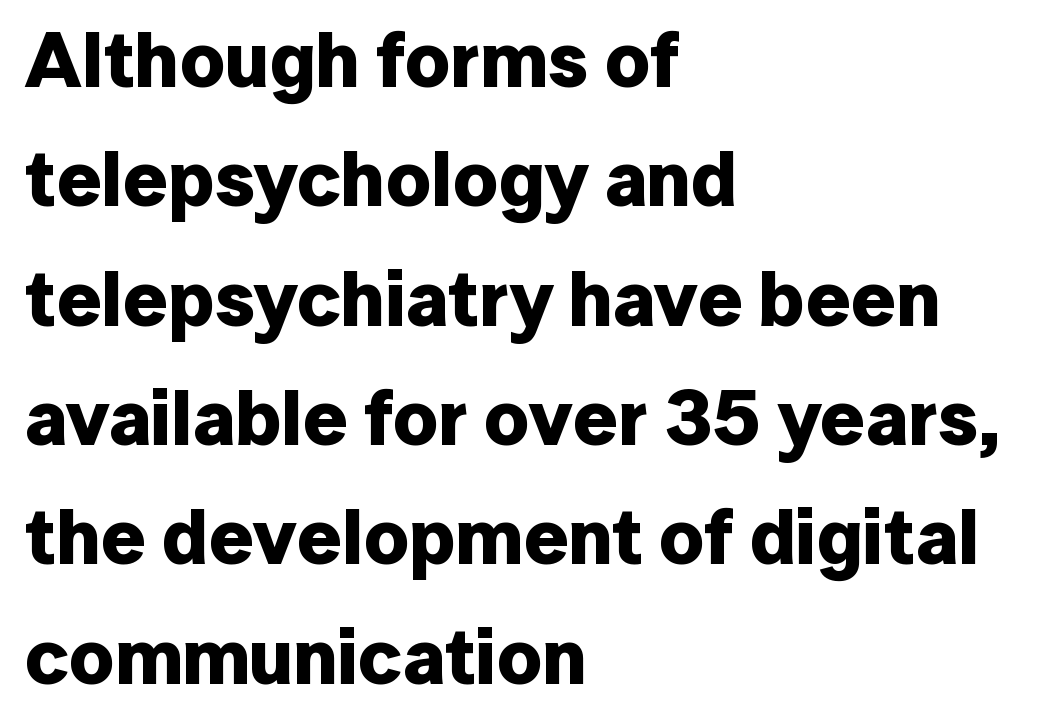
Each new line begins a customary step beneath the previous one. Each letter keeps its own natural width here, so spacing adapts to shape. Unmarked baselines from the first word to the last. The typesetter chose a ragged-right arrangement here. Is this a sans? Yes — the strokes have no serifs. Compared with an ordinary text face, these strokes are far heavier — a full bold.
